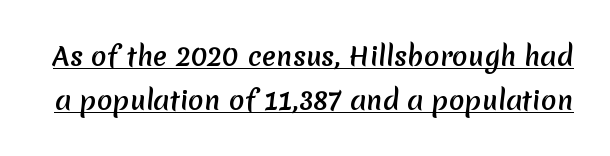
{"bold": "yes", "underline": "yes", "line_spacing": "normal", "line_spacing_ratio": 1.68, "letter_spacing": "normal", "letter_spacing_em": 0.0, "glyph_px": 26}
